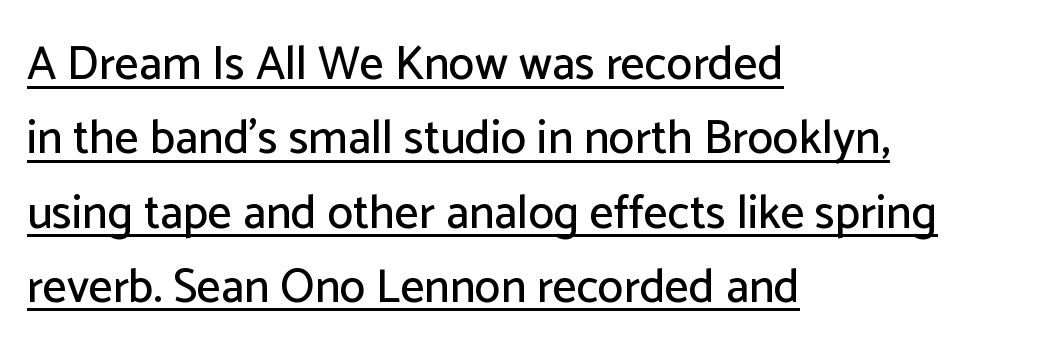
Q: Is the text italic (slanted)? A: No, it is upright.
Q: Is the typeface a serif or a sans-serif typeface? A: Sans-serif.
Q: Is the text underlined? A: Yes.
Q: How is the paragraph aligned? A: Left-aligned.
Q: Is the spacing between letters normal or unusually wide? A: Normal.
Q: Is the spacing between lines tight, normal or loose? A: Normal.
Q: Width (condensed, normal, or wide)? A: Normal.
Q: Stroke contrast? A: Low.
Q: x-height? A: Medium.
Q: Monospaced? A: No.
